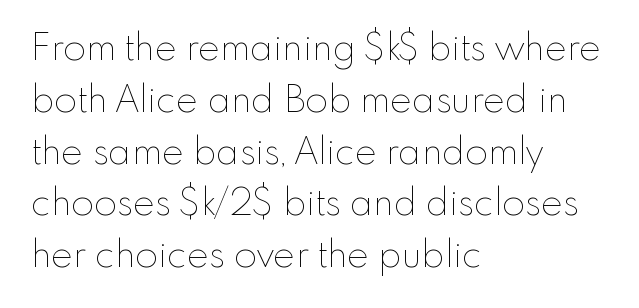
Q: Is the text bold? A: No.
Q: Is the text italic (slanted)? A: No, it is upright.
Q: Is the text underlined? A: No.
Q: How is the paragraph aligned? A: Left-aligned.
Q: Is the spacing between letters normal or unusually wide? A: Normal.
Q: Is the spacing between lines tight, normal or loose? A: Normal.
Q: Width (condensed, normal, or wide)? A: Normal.
Q: Stroke contrast? A: Low.
Q: x-height? A: Small.
Q: Monospaced? A: No.
